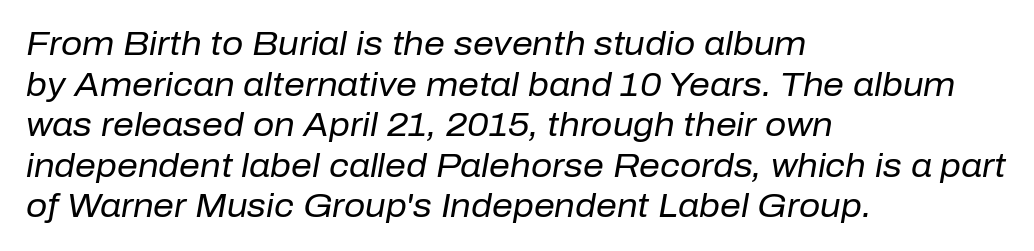
{"italic": "yes", "lean": "right", "slant_degrees": 10, "bold": "no", "weight": "regular", "width": "normal", "stroke_contrast": "low", "x_height": "medium", "monospaced": "no", "underline": "no", "align": "left", "line_spacing_ratio": 1.23, "letter_spacing": "normal", "letter_spacing_em": 0.0, "glyph_px": 33}
